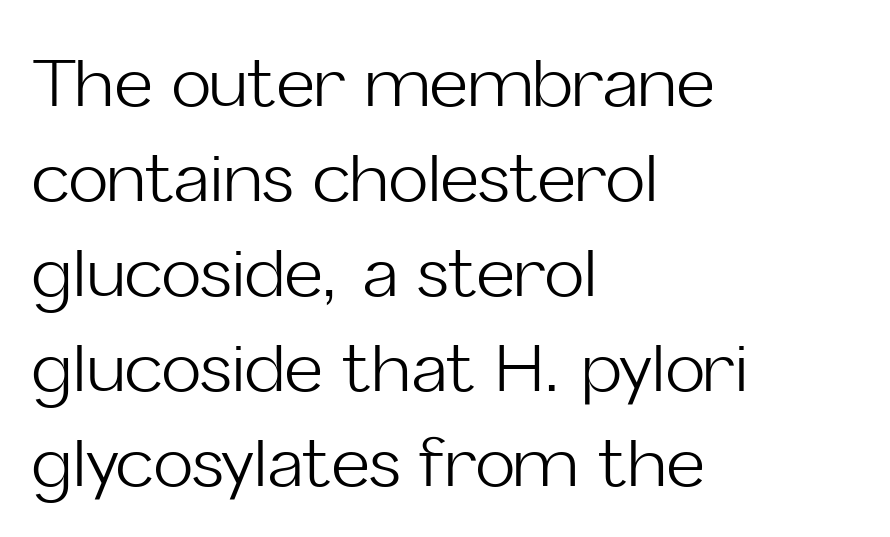
{"serif": "no", "italic": "no", "bold": "no", "weight": "light", "width": "normal", "stroke_contrast": "low", "x_height": "medium", "monospaced": "no", "underline": "no", "align": "left", "line_spacing": "normal", "line_spacing_ratio": 1.44, "letter_spacing": "normal", "letter_spacing_em": 0.0, "glyph_px": 66}
